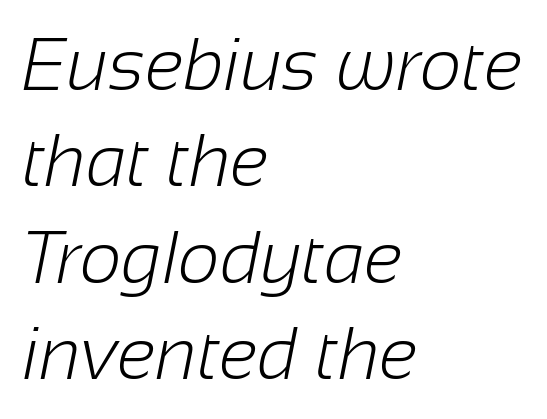
The passage shown is typeset with a sans-serif family. The typeface has the unassuming heft of standard copy or less. The tracking reads as untouched default to a designer's eye. Beneath every word, the page is bare.
